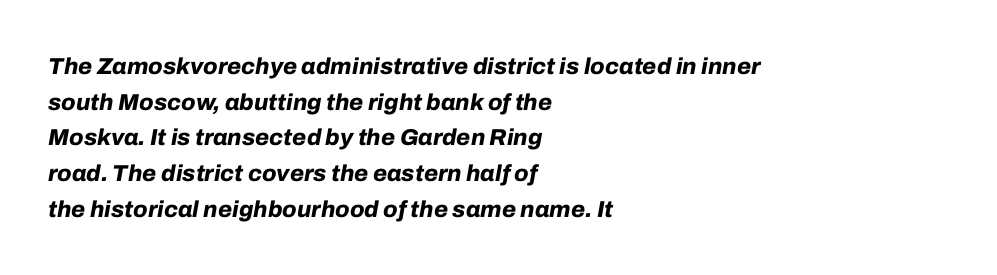
{"italic": "yes", "lean": "right", "slant_degrees": 10, "bold": "yes", "underline": "no", "align": "left", "line_spacing": "normal", "line_spacing_ratio": 1.55, "letter_spacing": "normal", "letter_spacing_em": 0.0, "glyph_px": 23}
